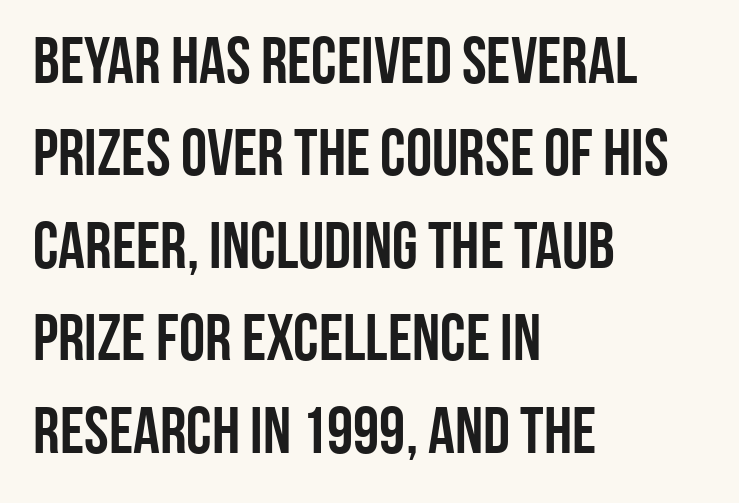
Q: Is the text italic (slanted)? A: No, it is upright.
Q: Is the typeface a serif or a sans-serif typeface? A: Sans-serif.
Q: Is the text underlined? A: No.
Q: How is the paragraph aligned? A: Left-aligned.
Q: Is the spacing between letters normal or unusually wide? A: Normal.
Q: Is the spacing between lines tight, normal or loose? A: Normal.
Q: Width (condensed, normal, or wide)? A: Condensed.
Q: Stroke contrast? A: Low.
Q: x-height? A: Large.
Q: Monospaced? A: No.
